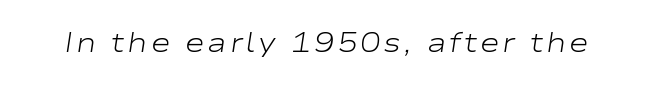
The image shows 27 px text type, italic (leaning right); set not underlined.
